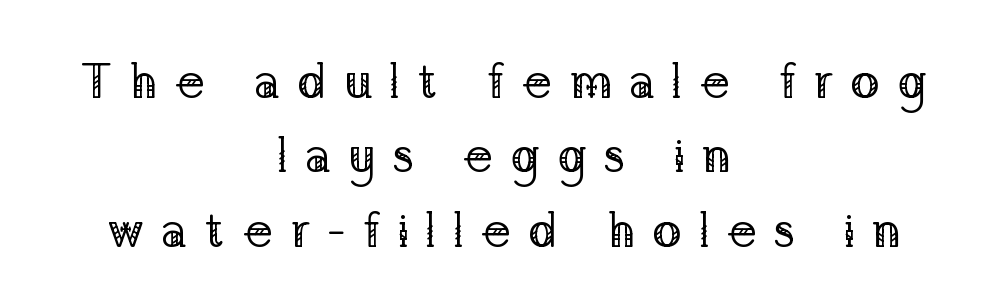
Every stem runs plumb, perpendicular to the baseline. Observe the serifs anchoring each vertical stroke in this sample. Only glyphs here, with clear space below each row. Spacing between characters has been opened up far beyond the box default. A student would call this center alignment; a typographer would say set centered.
